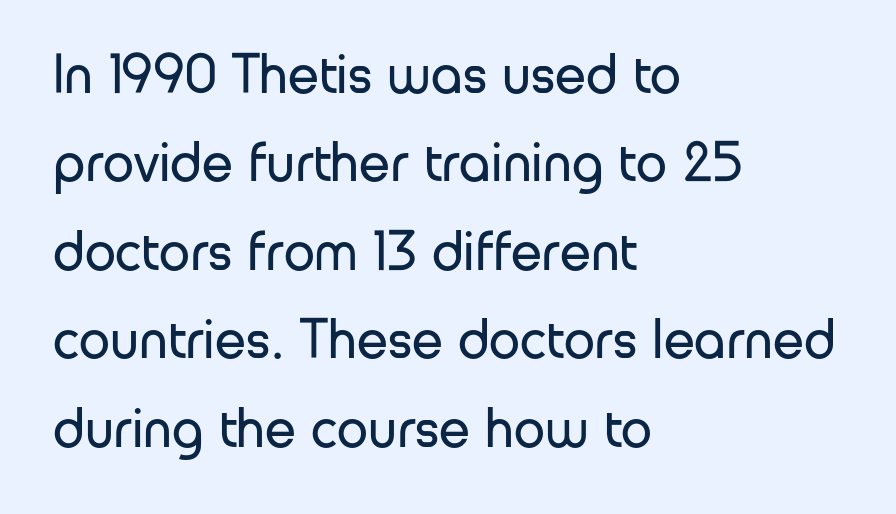
Q: Is the text bold? A: No.
Q: Is the text italic (slanted)? A: No, it is upright.
Q: Is the typeface a serif or a sans-serif typeface? A: Sans-serif.
Q: Is the text underlined? A: No.
Q: How is the paragraph aligned? A: Left-aligned.
Q: Is the spacing between letters normal or unusually wide? A: Normal.
Q: Is the spacing between lines tight, normal or loose? A: Normal.
Q: Width (condensed, normal, or wide)? A: Normal.
Q: Stroke contrast? A: Low.
Q: x-height? A: Medium.
Q: Monospaced? A: No.
